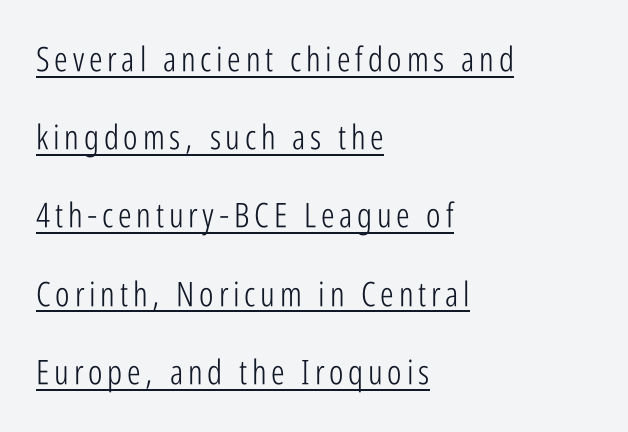
Glance below the letters and you will spot a drawn line. The rendering uses natural spacing where letterforms have individual widths. The face looks like a standard text weight, possibly lighter. Is there any slant? The stems are plumb.
